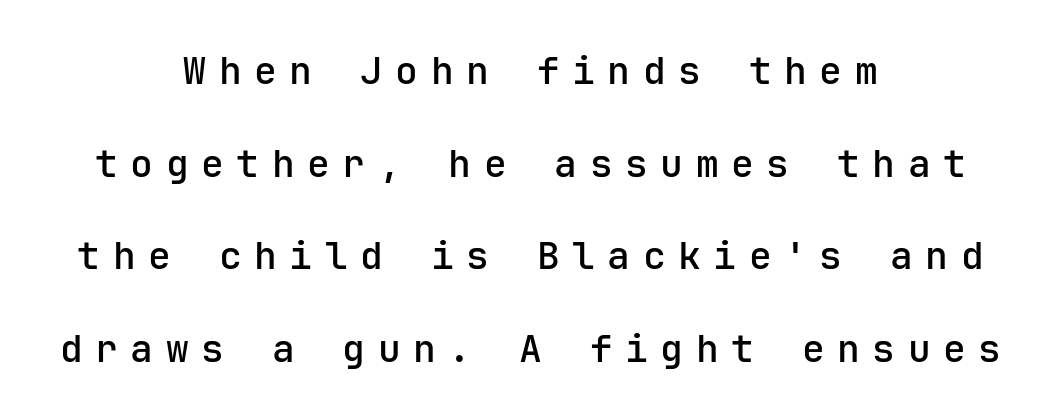
{"serif": "no", "italic": "no", "width": "normal", "stroke_contrast": "low", "x_height": "medium", "monospaced": "yes", "underline": "no", "align": "center", "line_spacing": "loose", "line_spacing_ratio": 2.44, "letter_spacing": "wide", "letter_spacing_em": 0.33, "glyph_px": 38}
